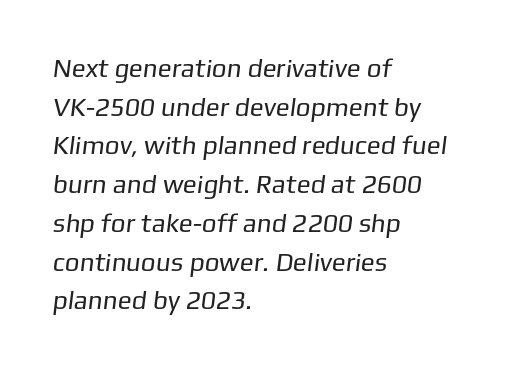
The image shows 26 px text type; set left-aligned, normal line spacing (1.49x), normal letter spacing, not underlined.
